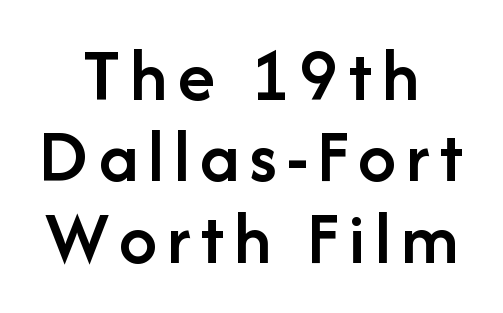
The image shows 76 px semibold sans-serif type, upright; set centered, tight line spacing (1.07x), not underlined; low stroke contrast and a medium x-height.
